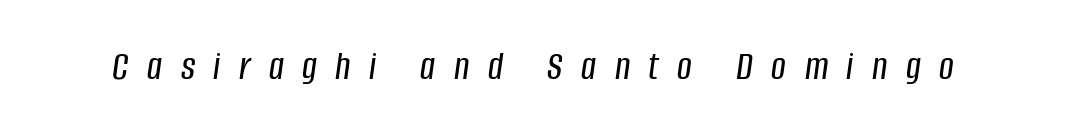
Letter spacing: wide. The face used here is proportionally spaced, like ordinary book or web type. Characters are canted at an angle relative to the baseline's perpendicular. The space directly below the letters is spotless.
